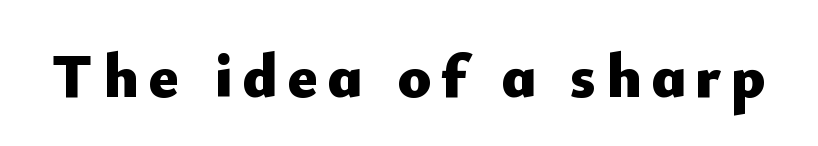
Q: Is the text bold? A: Yes.
Q: Is the text italic (slanted)? A: No, it is upright.
Q: Is the typeface a serif or a sans-serif typeface? A: Sans-serif.
Q: Is the text underlined? A: No.
Q: Width (condensed, normal, or wide)? A: Normal.
Q: Stroke contrast? A: Low.
Q: x-height? A: Small.
Q: Monospaced? A: No.
